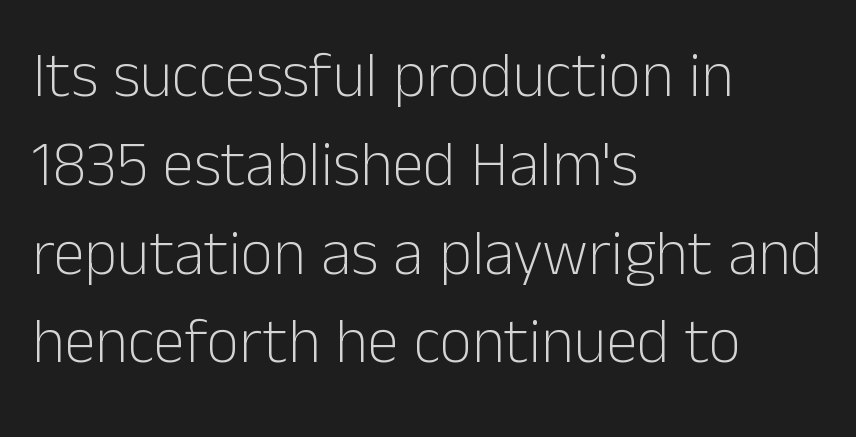
Q: Is the text bold? A: No.
Q: Is the text italic (slanted)? A: No, it is upright.
Q: Is the typeface a serif or a sans-serif typeface? A: Sans-serif.
Q: Is the text underlined? A: No.
Q: How is the paragraph aligned? A: Left-aligned.
Q: Is the spacing between letters normal or unusually wide? A: Normal.
Q: Is the spacing between lines tight, normal or loose? A: Normal.
Q: Width (condensed, normal, or wide)? A: Normal.
Q: Stroke contrast? A: Low.
Q: x-height? A: Medium.
Q: Monospaced? A: No.
